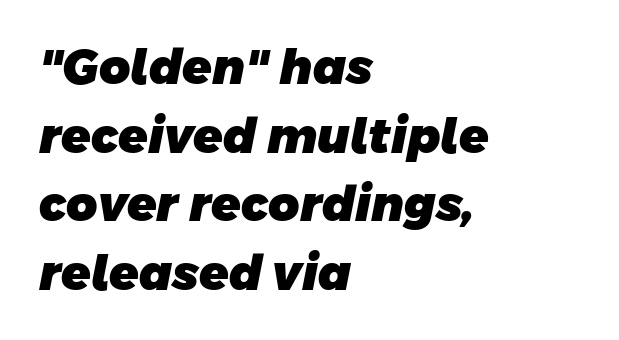
The image shows 48 px heavy sans-serif type; set left-aligned, normal line spacing (1.43x), normal letter spacing, not underlined; low stroke contrast and a large x-height.
